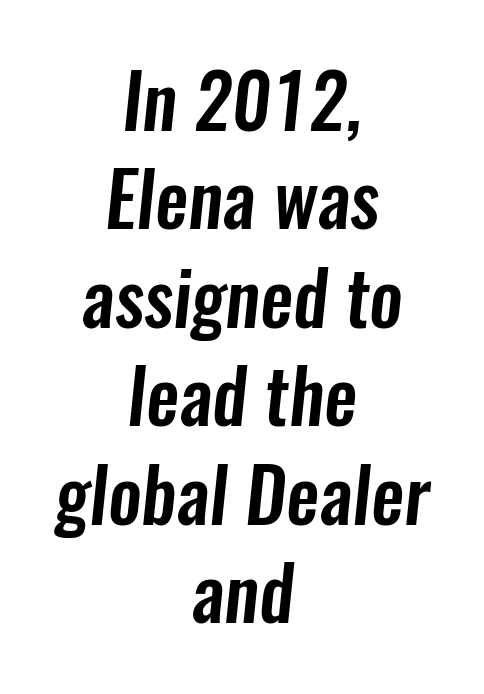
This rendering leaves character spacing at its baseline value. Type without underlining. Character widths vary here, with narrow letters taking less room than wide ones. The rendering shows plain stroke endings on the letterforms — a sans-serif design. A centered setting, common on invitations and titles, is used for this passage.
